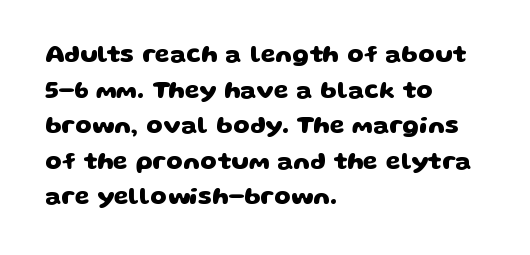
{"bold": "yes", "underline": "no", "align": "left", "line_spacing": "normal", "line_spacing_ratio": 1.48, "letter_spacing": "normal", "letter_spacing_em": 0.0, "glyph_px": 24}
